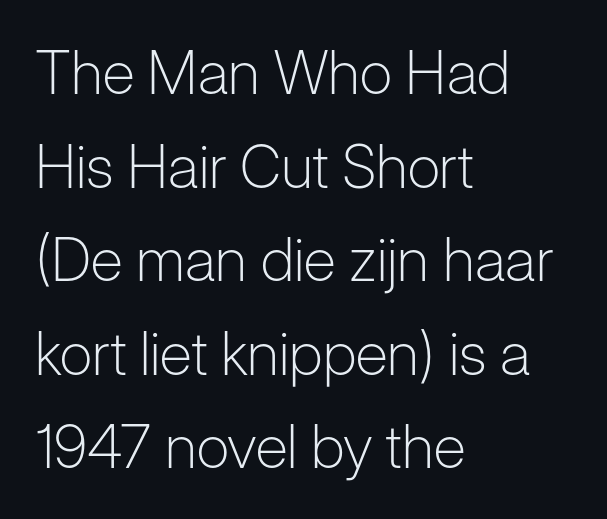
The image shows 60 px light sans-serif type, upright; set left-aligned, normal line spacing (1.56x), normal letter spacing, not underlined; low stroke contrast and a medium x-height.
